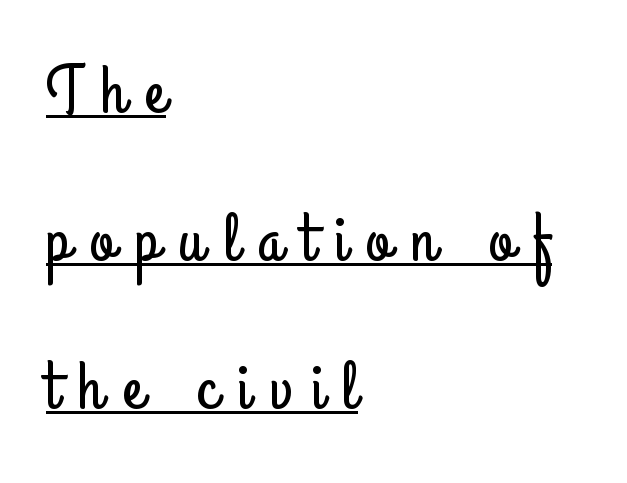
The image shows 68 px condensed sans-serif type; set left-aligned, loose line spacing (2.18x), unusually wide letter spacing (+0.29 em), underlined; low stroke contrast and a small x-height.
